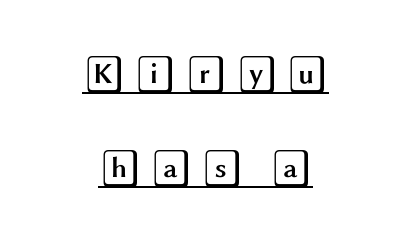
In terms of letterspacing, this is a distinctly airy, spread setting. You can tell it's not italic because the verticals are truly vertical. Glance below the letters and you will spot a drawn line. The compositor balanced each line on the midline.
